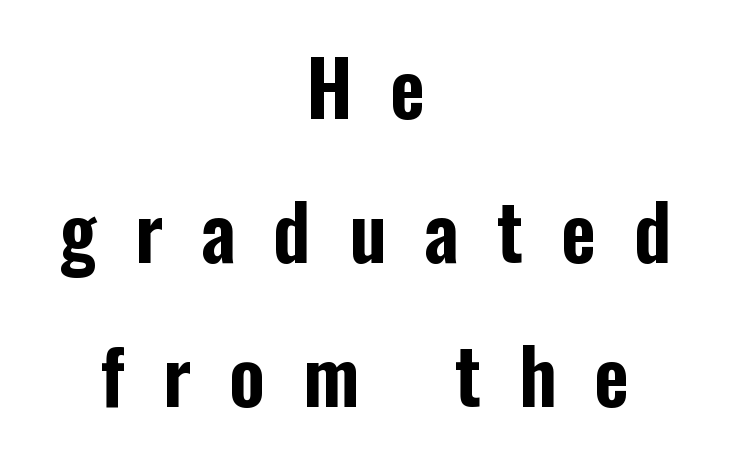
The image shows 77 px condensed sans-serif type, upright; set centered, line spacing 1.87x, unusually wide letter spacing (+0.49 em), not underlined; low stroke contrast and a medium x-height.
